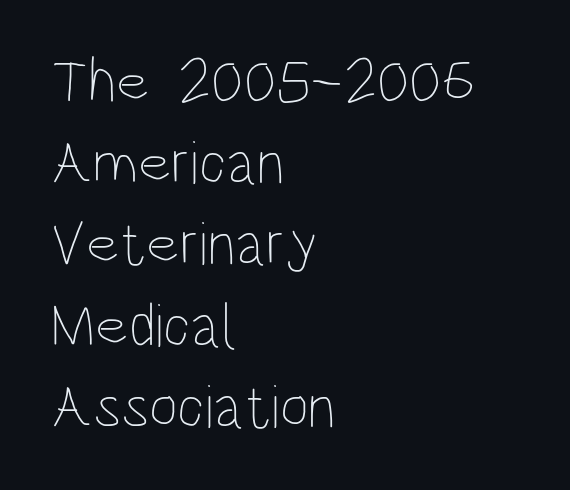
Q: Is the text bold? A: No.
Q: Is the text italic (slanted)? A: No, it is upright.
Q: Is the text underlined? A: No.
Q: How is the paragraph aligned? A: Left-aligned.
Q: Is the spacing between letters normal or unusually wide? A: Normal.
Q: Is the spacing between lines tight, normal or loose? A: Normal.
Q: Width (condensed, normal, or wide)? A: Condensed.
Q: Stroke contrast? A: Low.
Q: x-height? A: Large.
Q: Monospaced? A: No.
